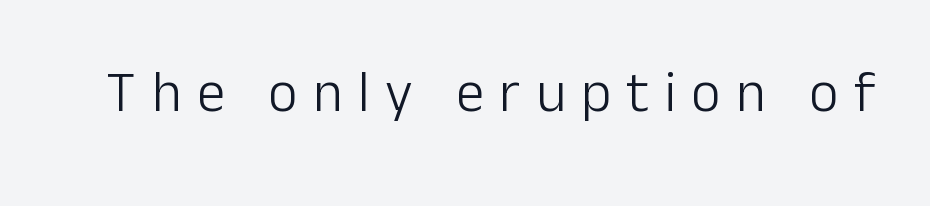
The image shows 57 px light sans-serif type, upright; set unusually wide letter spacing (+0.27 em), not underlined; low stroke contrast and a medium x-height.
